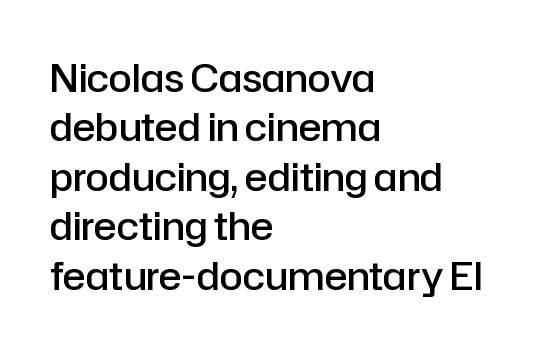
The image shows 38 px semibold sans-serif type, upright; set left-aligned, normal line spacing (1.3x), normal letter spacing, not underlined; low stroke contrast and a medium x-height.
